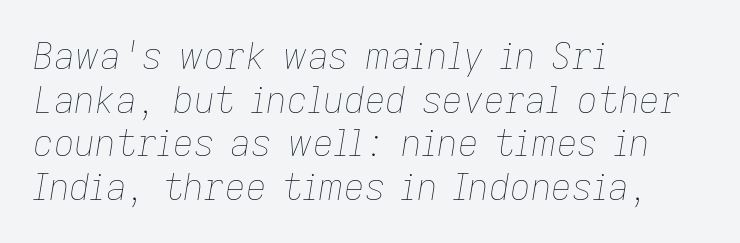
A classic flush-left, rag-right setting is used for this passage. A light-to-regular cut is what we see here. There's an unmistakable incline to the writing here. Is this a fixed-width face? No — the glyphs have proportional, varying widths. The space beneath each line is pristine and unruled.
